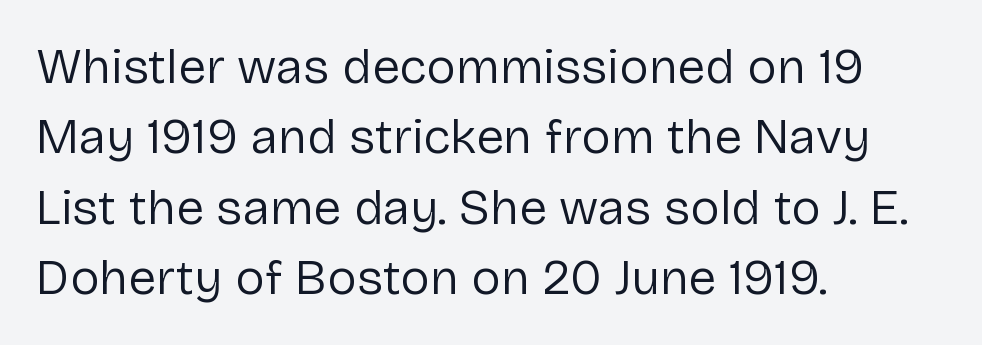
Leftover space on each line is placed entirely after the last word. These glyphs show unthickened strokes, regular width or finer. Nope, not italic — everything's standing straight. The text was rendered using a sans face with plain stroke endings. Between one letter and the next there's only the usual sliver of space. Has an underline been added? It has not.
